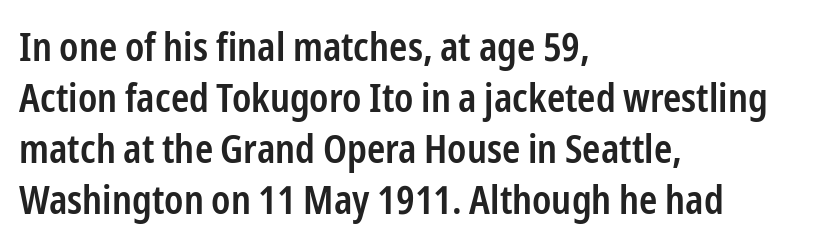
These lines are set flush left with a ragged right edge. This sample uses an upright cut, with every glyph sitting square on the baseline. Spacing verdict: proportional, widths tailored to each character. Interline gaps are of average width in this sample. Rule under the text: the space is simply empty.
